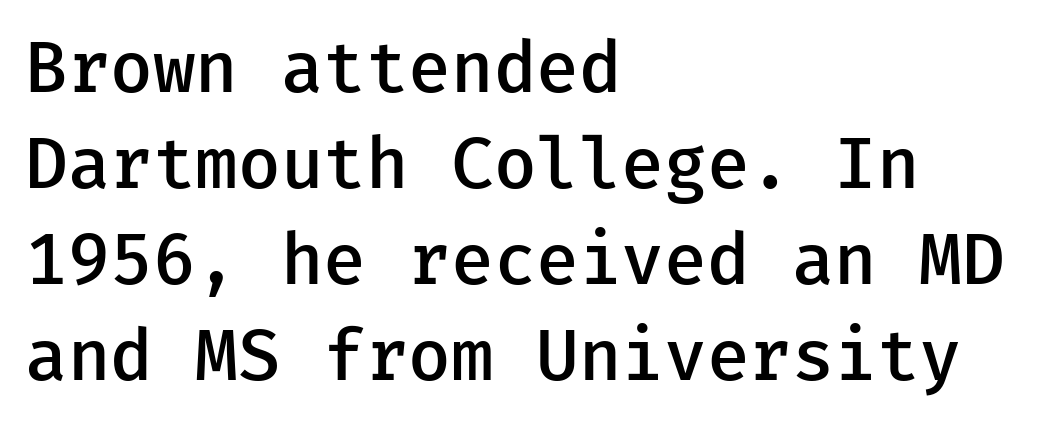
{"serif": "no", "italic": "no", "bold": "semi", "weight": "semibold", "width": "normal", "stroke_contrast": "low", "x_height": "medium", "underline": "no", "align": "left", "line_spacing": "normal", "line_spacing_ratio": 1.35, "letter_spacing": "normal", "letter_spacing_em": 0.0, "glyph_px": 71}
